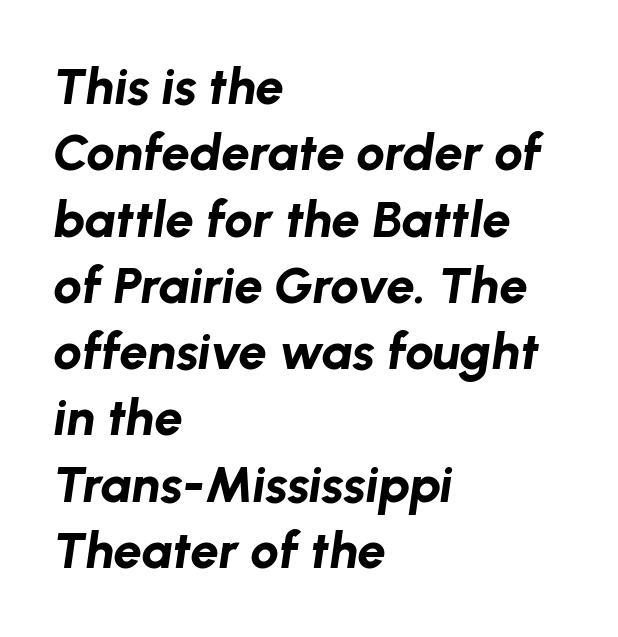
The image shows 51 px bold type, italic (leaning right); set left-aligned, normal line spacing (1.3x), normal letter spacing, not underlined; low stroke contrast and a medium x-height.
